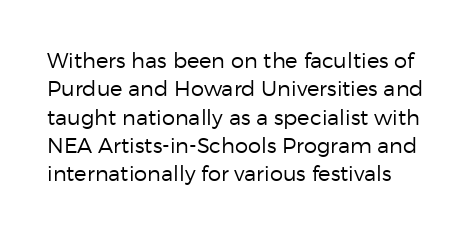
Q: Is the text bold? A: No.
Q: Is the text italic (slanted)? A: No, it is upright.
Q: Is the text underlined? A: No.
Q: Is the spacing between letters normal or unusually wide? A: Normal.
Q: Is the spacing between lines tight, normal or loose? A: Normal.
